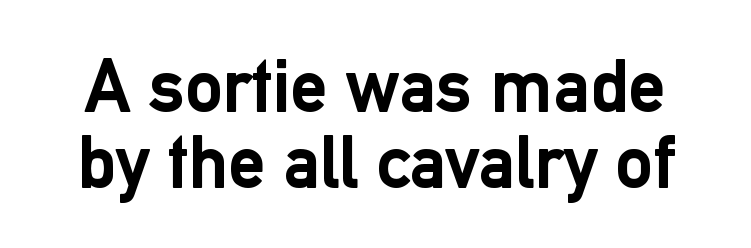
Interline gaps are noticeably narrow in this sample. Beneath every word, the page is bare. Look at the bottom of the vertical strokes: they stop flat, with no serifs. Letter spacing: default. Varying glyph widths throughout — classic text-font behaviour.
